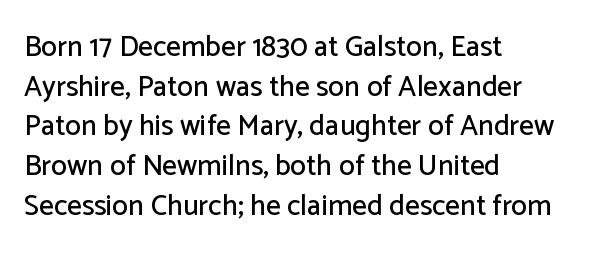
Q: Is the text italic (slanted)? A: No, it is upright.
Q: Is the typeface a serif or a sans-serif typeface? A: Sans-serif.
Q: Is the text underlined? A: No.
Q: How is the paragraph aligned? A: Left-aligned.
Q: Is the spacing between letters normal or unusually wide? A: Normal.
Q: Is the spacing between lines tight, normal or loose? A: Normal.
Q: Width (condensed, normal, or wide)? A: Normal.
Q: Stroke contrast? A: Low.
Q: x-height? A: Medium.
Q: Monospaced? A: No.
